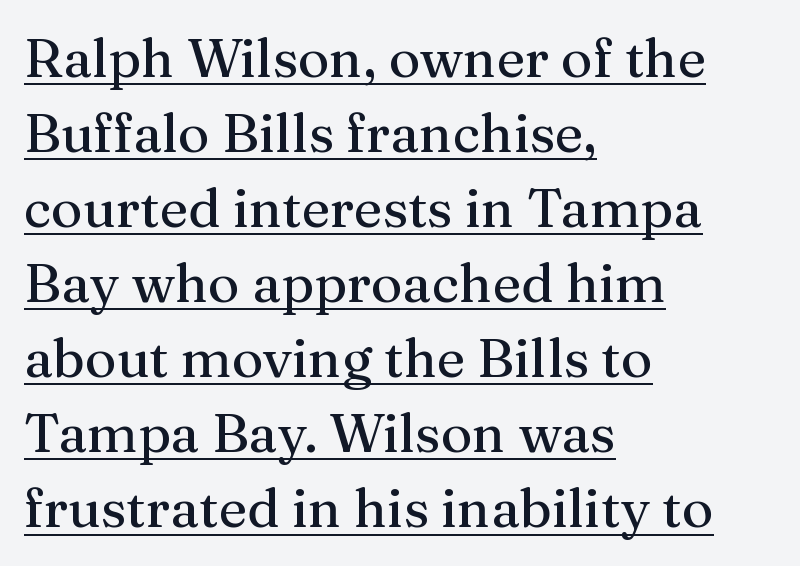
{"serif": "yes", "italic": "no", "width": "normal", "stroke_contrast": "medium", "x_height": "medium", "monospaced": "no", "underline": "yes", "align": "left", "line_spacing": "normal", "line_spacing_ratio": 1.39, "letter_spacing": "normal", "letter_spacing_em": 0.0, "glyph_px": 54}
